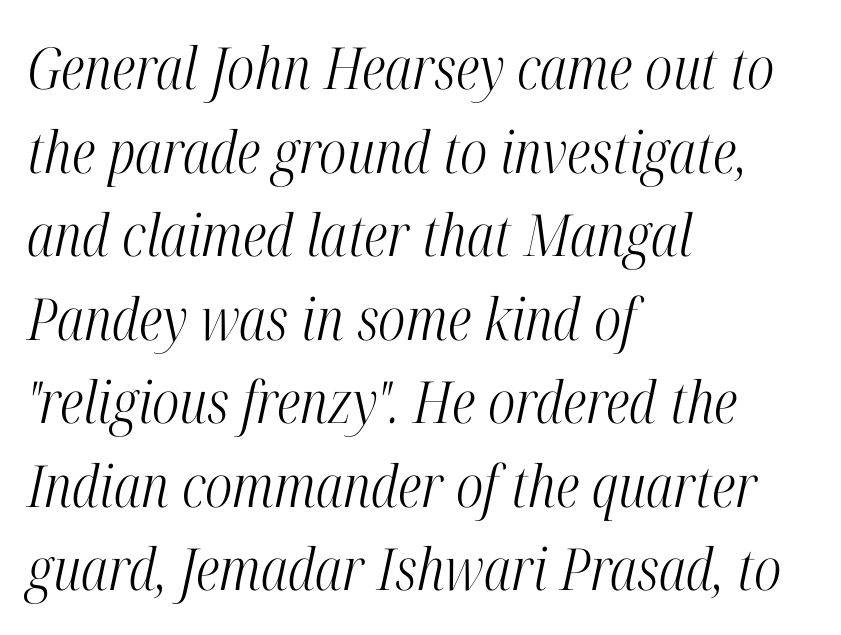
Look at the tracking — it's just the regular setting, nothing added. Is this a fixed-width face? No — the glyphs have proportional, varying widths. The rendering uses a moderate line-height, typical for paragraphs. The text was rendered using a seriffed face with decorative stroke endings. Letters rest on an invisible, unmarked baseline.
